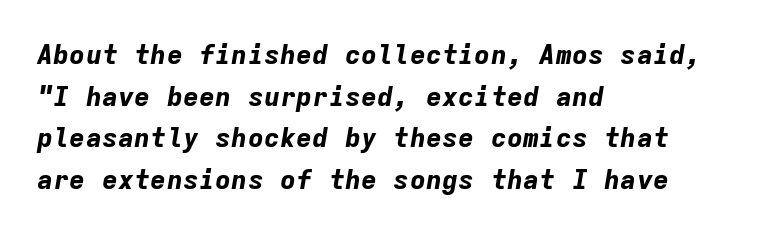
{"italic": "yes", "lean": "right", "slant_degrees": 9, "bold": "yes", "underline": "no", "align": "left", "line_spacing": "normal", "line_spacing_ratio": 1.54, "letter_spacing": "normal", "letter_spacing_em": 0.0, "glyph_px": 27}
